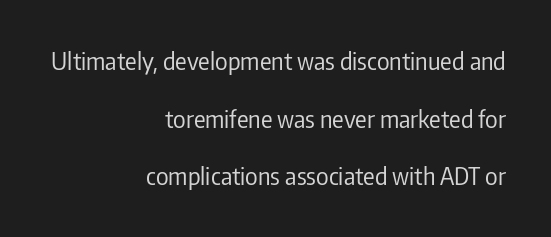
{"italic": "no", "bold": "no", "underline": "no", "align": "right", "line_spacing": "loose", "line_spacing_ratio": 2.4, "letter_spacing": "normal", "letter_spacing_em": 0.0, "glyph_px": 24}
